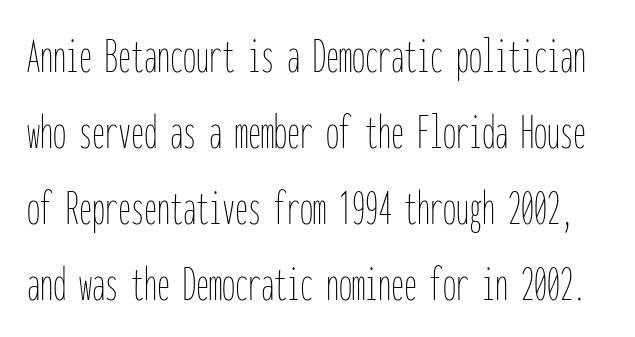
Q: Is the text bold? A: No.
Q: Is the text italic (slanted)? A: No, it is upright.
Q: Is the text underlined? A: No.
Q: Is the spacing between letters normal or unusually wide? A: Normal.
Q: Is the spacing between lines tight, normal or loose? A: Normal.
Q: Width (condensed, normal, or wide)? A: Condensed.
Q: Stroke contrast? A: Low.
Q: x-height? A: Medium.
Q: Monospaced? A: Yes.
